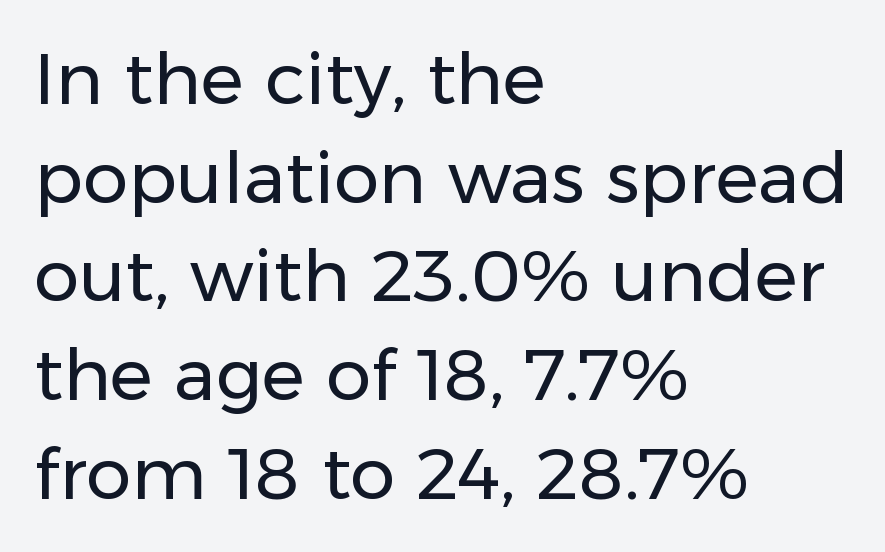
Grotesque or geometric, the face here clearly has no serifs. Here the designer chose a conventional face with non-uniform glyph widths. Letters rest on an invisible, unmarked baseline. Does the leading feel generous? No, just average.
